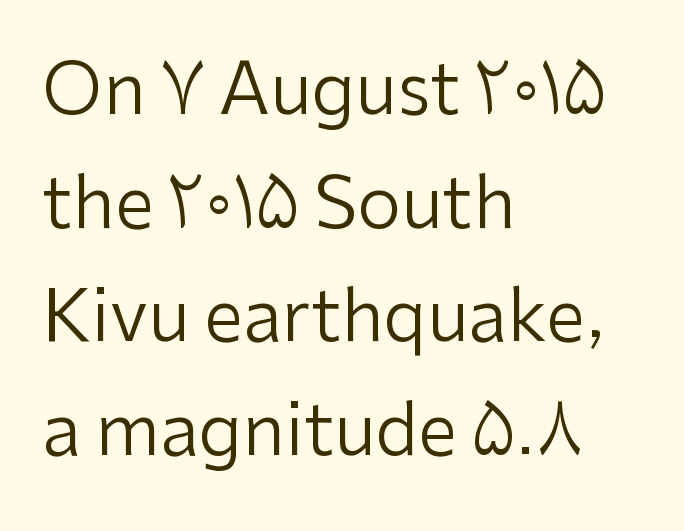
Q: Is the text bold? A: No.
Q: Is the text italic (slanted)? A: No, it is upright.
Q: Is the typeface a serif or a sans-serif typeface? A: Sans-serif.
Q: Is the text underlined? A: No.
Q: How is the paragraph aligned? A: Left-aligned.
Q: Is the spacing between letters normal or unusually wide? A: Normal.
Q: Is the spacing between lines tight, normal or loose? A: Normal.
Q: Width (condensed, normal, or wide)? A: Normal.
Q: Stroke contrast? A: Low.
Q: x-height? A: Medium.
Q: Monospaced? A: No.
